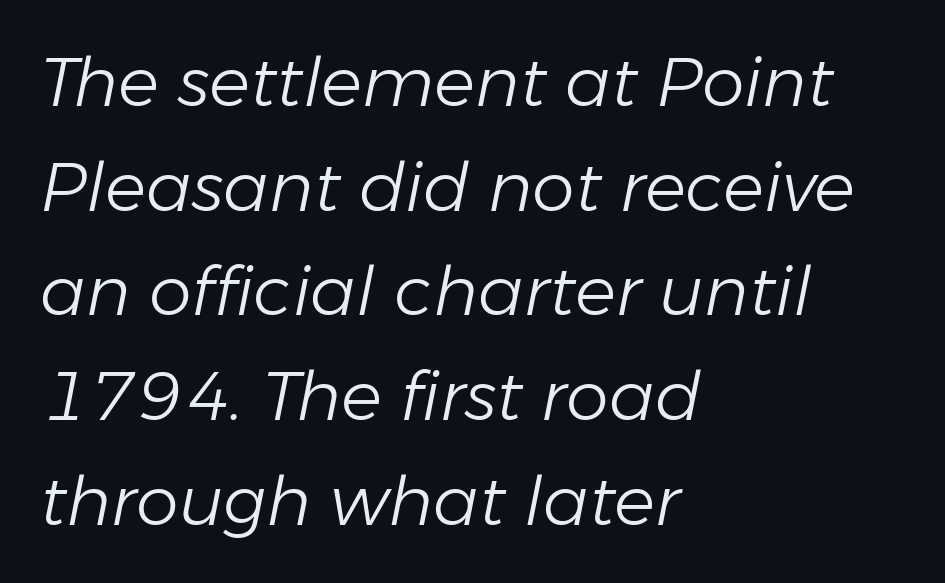
{"italic": "yes", "lean": "right", "slant_degrees": 11, "bold": "no", "weight": "light", "width": "normal", "stroke_contrast": "low", "x_height": "medium", "monospaced": "no", "underline": "no", "align": "left", "line_spacing": "normal", "line_spacing_ratio": 1.54, "letter_spacing": "normal", "letter_spacing_em": 0.0, "glyph_px": 68}
